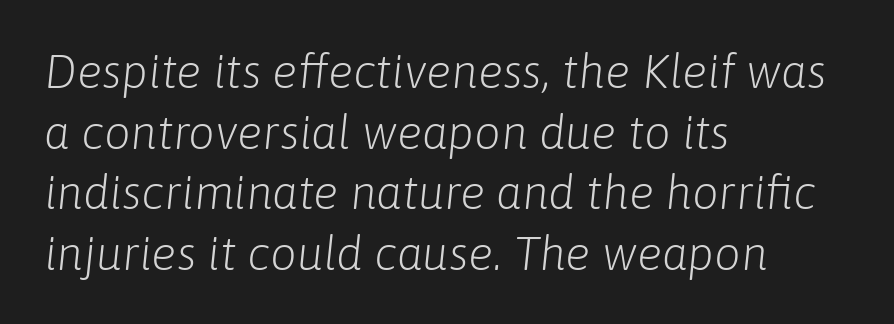
{"italic": "yes", "lean": "right", "slant_degrees": 6, "bold": "no", "weight": "light", "width": "normal", "stroke_contrast": "low", "x_height": "medium", "monospaced": "no", "underline": "no", "align": "left", "line_spacing": "normal", "line_spacing_ratio": 1.29, "letter_spacing": "normal", "letter_spacing_em": 0.0, "glyph_px": 47}
